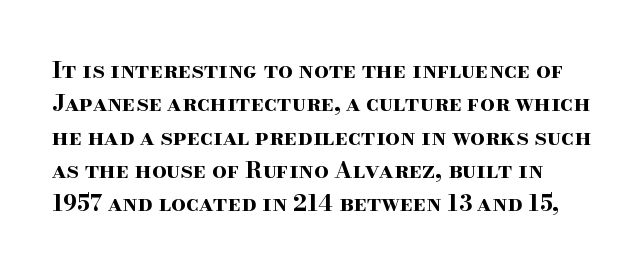
The image shows 23 px bold type, upright; set normal line spacing (1.45x), normal letter spacing, not underlined.
